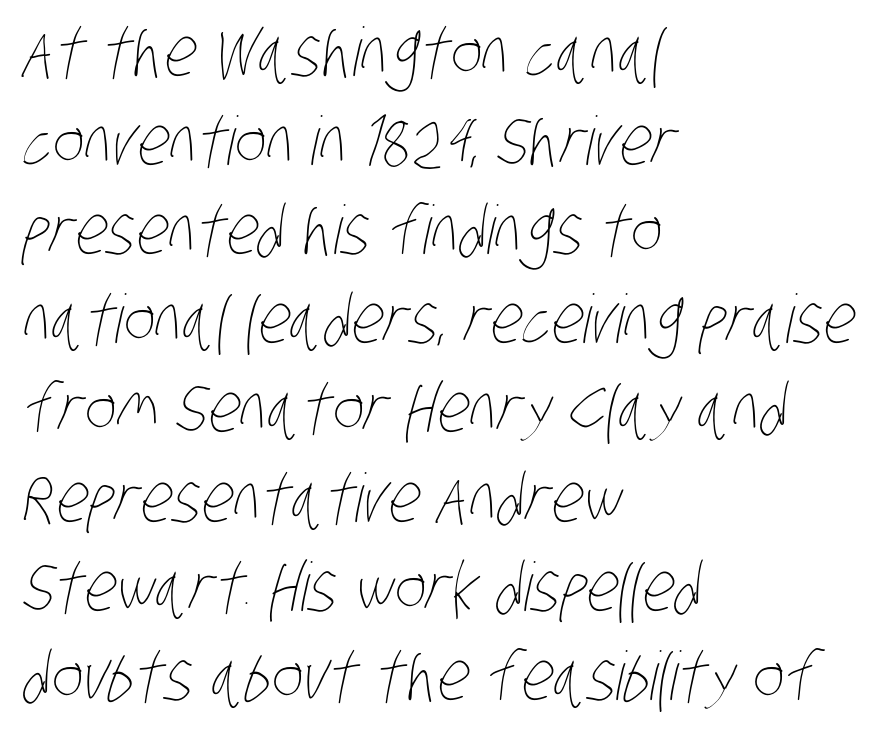
A bare baseline throughout the passage. Normally led — the rows are evenly, conventionally spaced. Stems here are at most as thick as an everyday book face. Honestly, the letter spacing is just normal — you wouldn't notice it.
